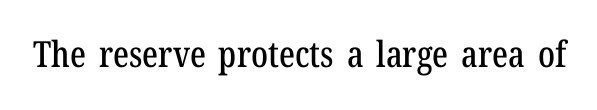
Q: Is the text italic (slanted)? A: No, it is upright.
Q: Is the typeface a serif or a sans-serif typeface? A: Serif.
Q: Is the text underlined? A: No.
Q: Is the spacing between letters normal or unusually wide? A: Normal.
Q: Width (condensed, normal, or wide)? A: Condensed.
Q: Stroke contrast? A: Low.
Q: x-height? A: Medium.
Q: Monospaced? A: No.
